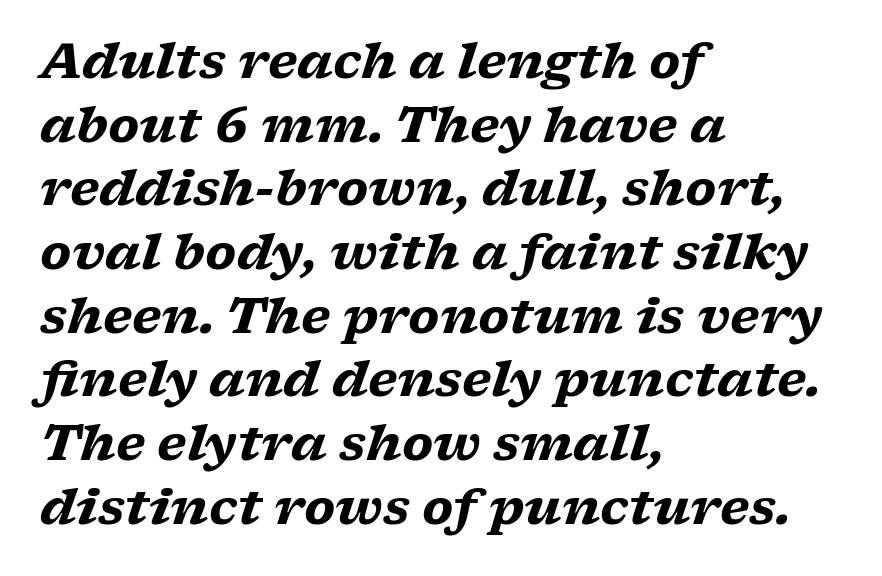
Here the glyphs are tracked normally, forming tight word shapes. The rag falls on the right side of this text block. The face used here is seriffed, in the tradition of book romans. Here the designer chose a conventional face with non-uniform glyph widths. Is the type slanted? Yes — the strokes lean at a clear angle.
